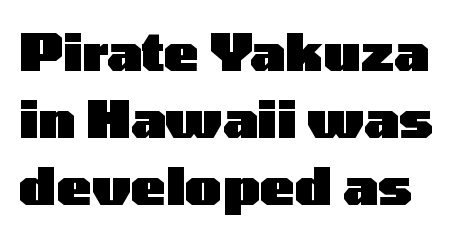
The image shows 52 px heavy, wide sans-serif type, upright; set normal line spacing (1.29x), normal letter spacing, not underlined; low stroke contrast and a medium x-height.
